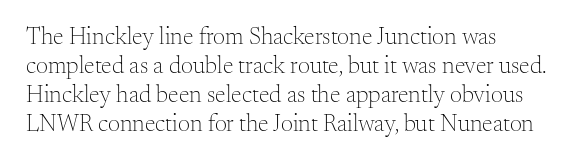
{"italic": "no", "bold": "no", "underline": "no", "line_spacing_ratio": 1.21, "letter_spacing": "normal", "letter_spacing_em": 0.0, "glyph_px": 24}
